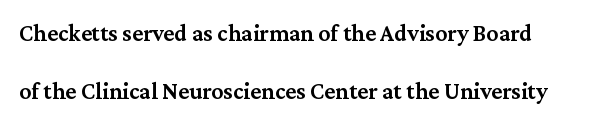
{"italic": "no", "bold": "semi", "underline": "no", "line_spacing": "loose", "line_spacing_ratio": 2.43, "letter_spacing": "normal", "letter_spacing_em": 0.0, "glyph_px": 24}
